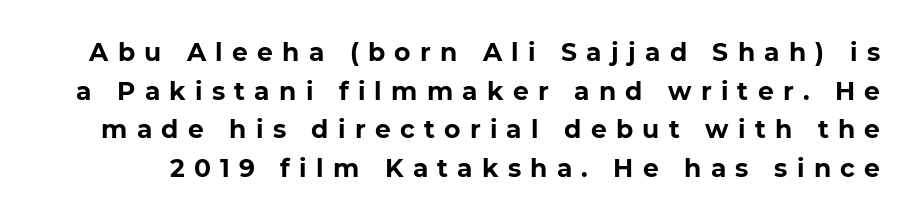
How would I describe the line gaps? Plain and ordinary. Type without underlining. Typesetter's note: full bold, strokes at maximum text heaviness. Compared with typical body copy, the letter spacing here is much looser. Is there any slant? The stems are plumb.
